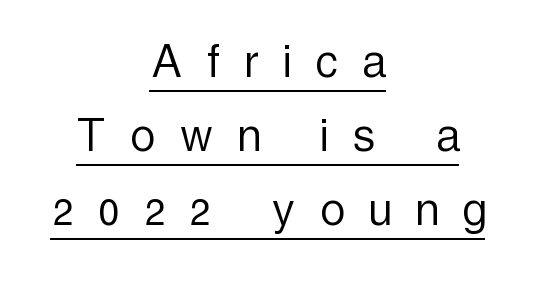
The image shows 54 px light, condensed sans-serif type, upright; set centered, normal line spacing (1.37x), unusually wide letter spacing (+0.47 em), underlined; a medium x-height.
